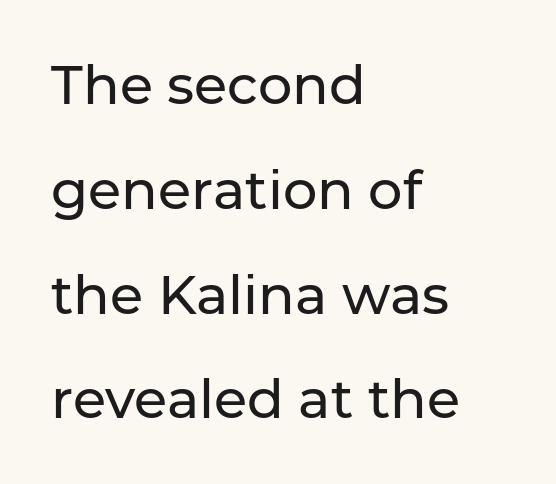
The image shows 54 px sans-serif type, upright; set left-aligned, loose line spacing (1.94x), normal letter spacing, not underlined; low stroke contrast and a medium x-height.
